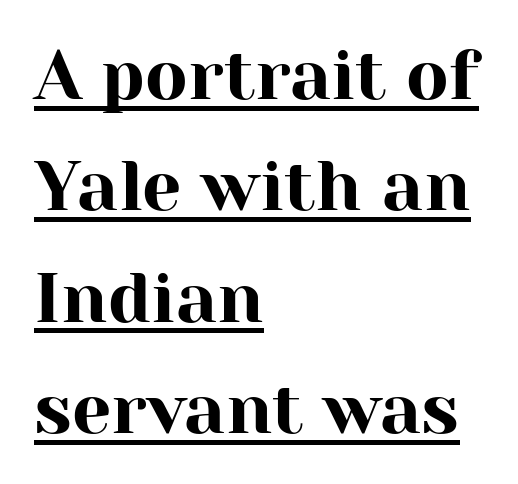
Tracking here is standard; glyphs follow each other at the usual distance. The designer went with a serif here, giving each stem small feet. The designer left line spacing at the default. These lines stack with their left ends in a neat column.
